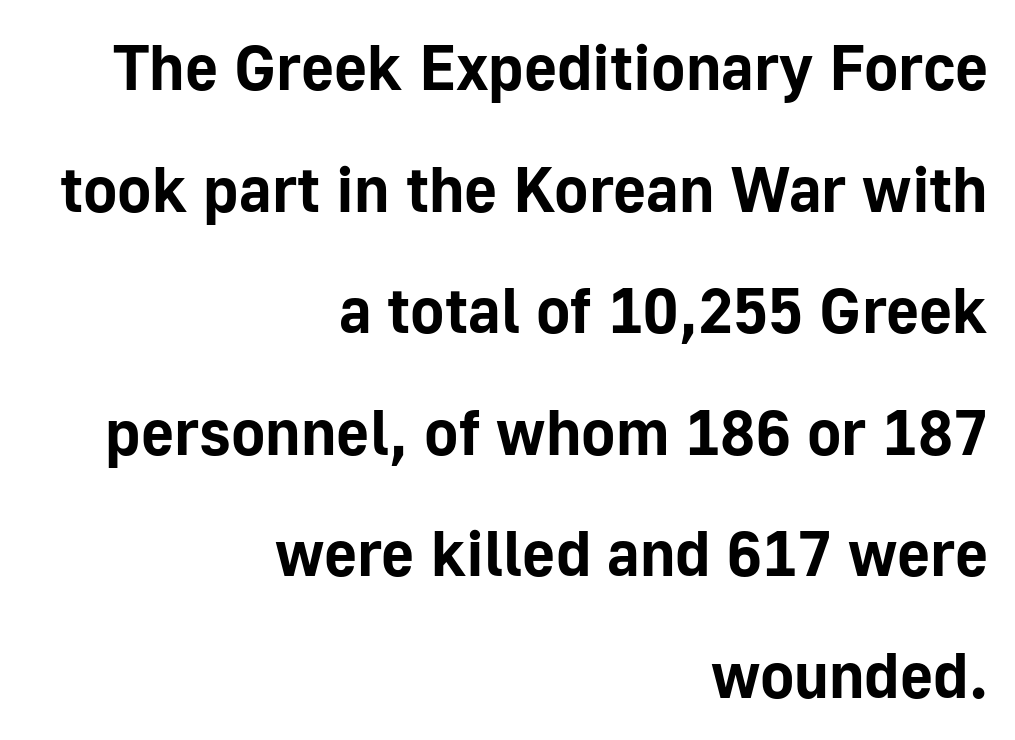
A flush-right, rag-left setting is used for this passage. Here the designer chose a conventional face with non-uniform glyph widths. Emphasis by weight is at full strength: bold. This is sans-serif lettering, the kind often seen on screens and signage. The rendering uses a large line-height, opening up the rows. Glance below the letters and you will spot only blank space.
